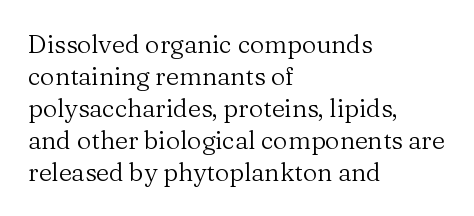
The image shows 25 px text type, upright; set left-aligned, normal line spacing (1.28x), normal letter spacing, not underlined.
